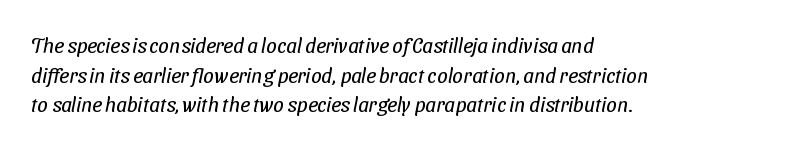
The image shows 21 px text type; set left-aligned, normal line spacing (1.41x), normal letter spacing, not underlined.
